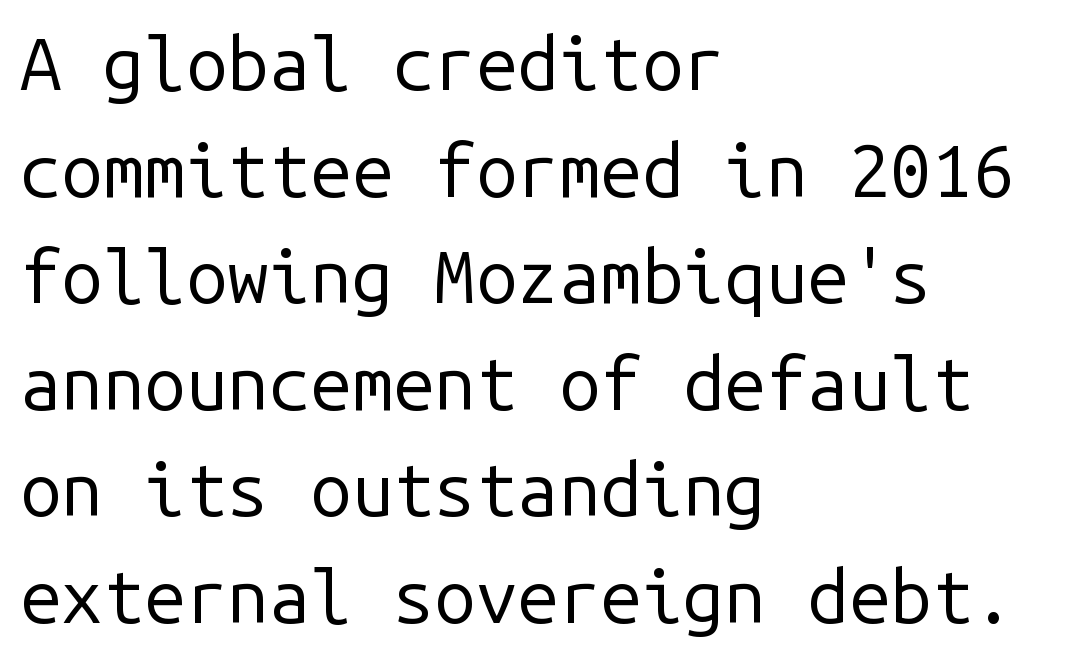
Q: Is the text bold? A: No.
Q: Is the text italic (slanted)? A: No, it is upright.
Q: Is the typeface a serif or a sans-serif typeface? A: Sans-serif.
Q: Is the text underlined? A: No.
Q: How is the paragraph aligned? A: Left-aligned.
Q: Is the spacing between letters normal or unusually wide? A: Normal.
Q: Is the spacing between lines tight, normal or loose? A: Normal.
Q: Width (condensed, normal, or wide)? A: Normal.
Q: Stroke contrast? A: Low.
Q: x-height? A: Medium.
Q: Monospaced? A: Yes.
